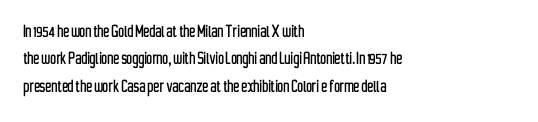
The image shows 20 px text type, upright; set left-aligned, normal line spacing (1.37x), normal letter spacing, not underlined.
